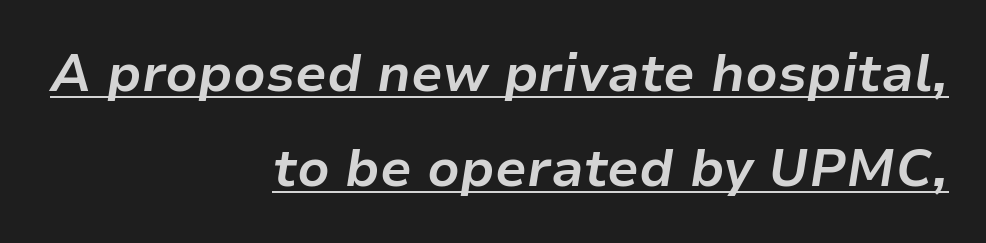
{"italic": "yes", "lean": "right", "slant_degrees": 9, "bold": "yes", "weight": "bold", "width": "normal", "stroke_contrast": "low", "x_height": "medium", "monospaced": "no", "underline": "yes", "align": "right", "line_spacing_ratio": 1.82, "letter_spacing": "normal", "letter_spacing_em": 0.0, "glyph_px": 52}
